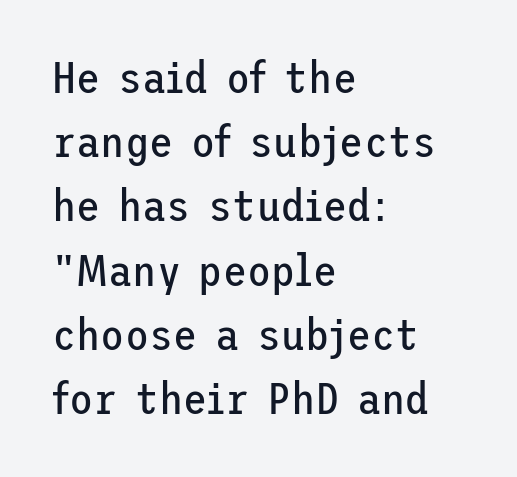
{"serif": "no", "italic": "no", "bold": "no", "weight": "regular", "width": "normal", "stroke_contrast": "low", "x_height": "medium", "underline": "no", "align": "left", "line_spacing": "normal", "line_spacing_ratio": 1.46, "letter_spacing": "normal", "letter_spacing_em": 0.0, "glyph_px": 44}
